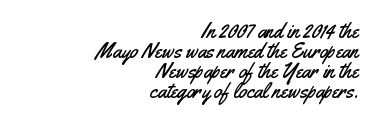
{"underline": "no", "align": "right", "line_spacing": "tight", "line_spacing_ratio": 0.96, "letter_spacing": "normal", "letter_spacing_em": 0.0, "glyph_px": 21}
